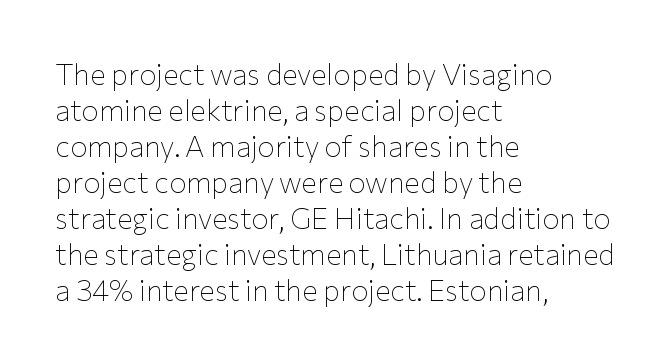
{"serif": "no", "italic": "no", "bold": "no", "weight": "thin", "width": "normal", "stroke_contrast": "low", "x_height": "medium", "monospaced": "no", "underline": "no", "align": "left", "line_spacing_ratio": 1.24, "letter_spacing": "normal", "letter_spacing_em": 0.0, "glyph_px": 29}
